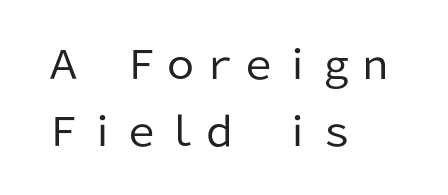
Q: Is the text bold? A: No.
Q: Is the text italic (slanted)? A: No, it is upright.
Q: Is the typeface a serif or a sans-serif typeface? A: Sans-serif.
Q: Is the text underlined? A: No.
Q: How is the paragraph aligned? A: Left-aligned.
Q: Is the spacing between letters normal or unusually wide? A: Normal.
Q: Width (condensed, normal, or wide)? A: Normal.
Q: Stroke contrast? A: Low.
Q: x-height? A: Medium.
Q: Monospaced? A: No.
